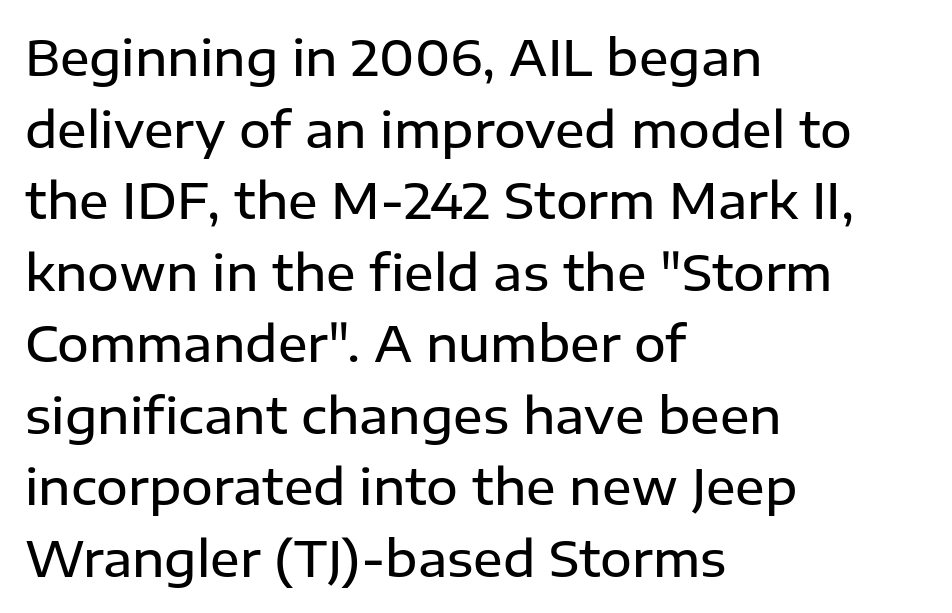
Q: Is the text bold? A: Semi-bold.
Q: Is the text italic (slanted)? A: No, it is upright.
Q: Is the typeface a serif or a sans-serif typeface? A: Sans-serif.
Q: Is the text underlined? A: No.
Q: How is the paragraph aligned? A: Left-aligned.
Q: Is the spacing between letters normal or unusually wide? A: Normal.
Q: Is the spacing between lines tight, normal or loose? A: Normal.
Q: Width (condensed, normal, or wide)? A: Normal.
Q: Stroke contrast? A: Low.
Q: x-height? A: Medium.
Q: Monospaced? A: No.
